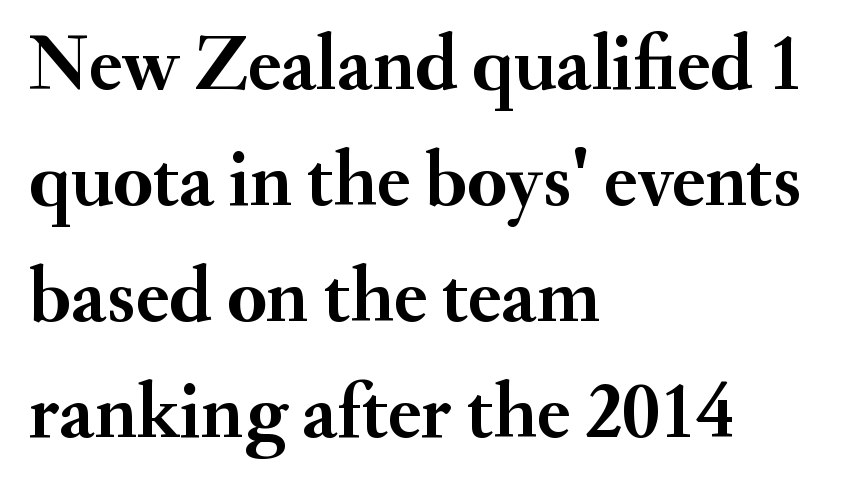
{"serif": "yes", "italic": "no", "bold": "yes", "weight": "semibold", "width": "normal", "stroke_contrast": "medium", "x_height": "small", "monospaced": "no", "underline": "no", "align": "left", "line_spacing": "normal", "line_spacing_ratio": 1.47, "letter_spacing": "normal", "letter_spacing_em": 0.0, "glyph_px": 79}
